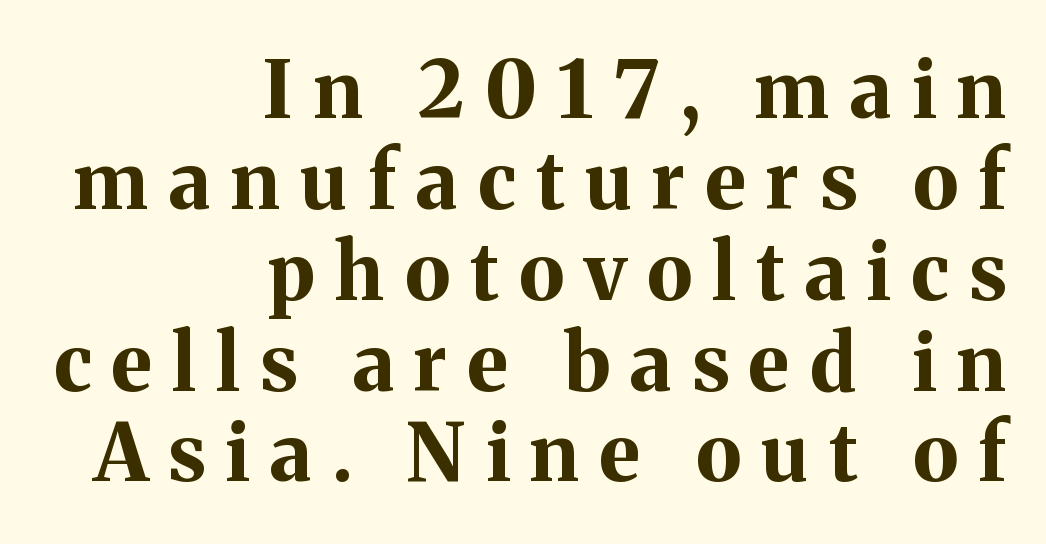
Q: Is the text bold? A: Yes.
Q: Is the text italic (slanted)? A: No, it is upright.
Q: Is the typeface a serif or a sans-serif typeface? A: Serif.
Q: Is the text underlined? A: No.
Q: How is the paragraph aligned? A: Right-aligned.
Q: Is the spacing between letters normal or unusually wide? A: Unusually wide.
Q: Is the spacing between lines tight, normal or loose? A: Tight.
Q: Width (condensed, normal, or wide)? A: Normal.
Q: Stroke contrast? A: Medium.
Q: x-height? A: Medium.
Q: Monospaced? A: No.
